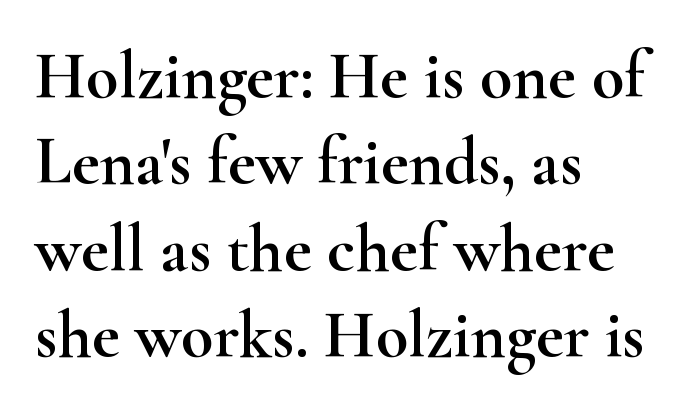
{"serif": "yes", "italic": "no", "width": "wide", "stroke_contrast": "high", "x_height": "small", "monospaced": "no", "underline": "no", "align": "left", "line_spacing": "normal", "line_spacing_ratio": 1.29, "letter_spacing": "normal", "letter_spacing_em": 0.0, "glyph_px": 67}
